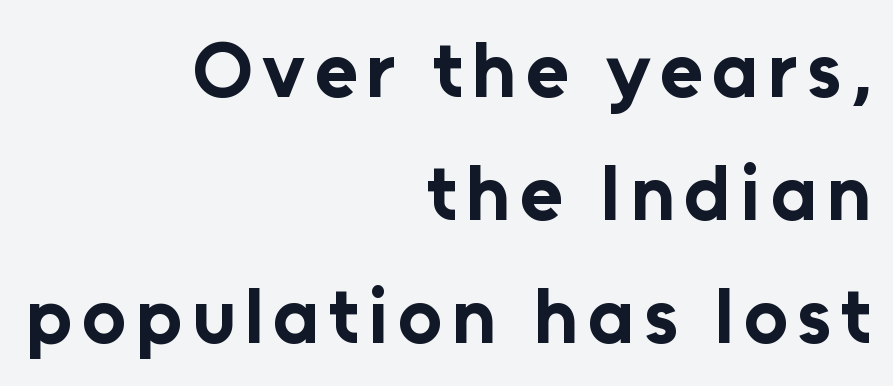
The image shows 78 px bold sans-serif type, upright; set right-aligned, normal line spacing (1.58x), not underlined; low stroke contrast and a medium x-height.
